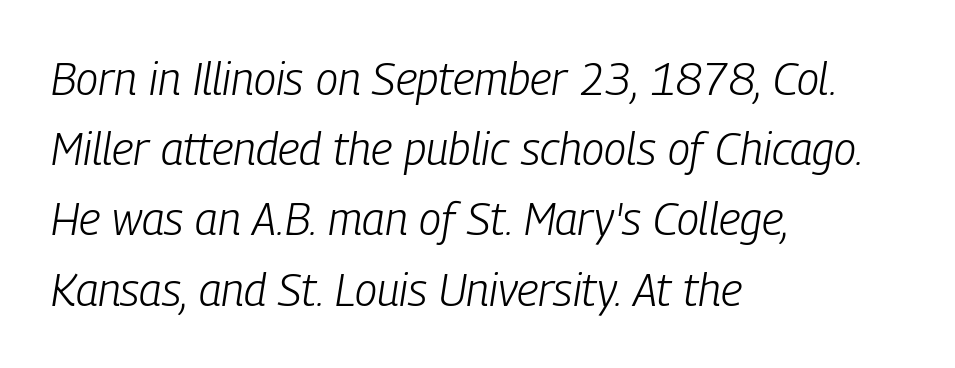
Summary of weight: not heavy and not bold. Tall strokes in this sample are angled rather than plumb. Lines of text with bare space underneath. Look at the tracking — it's just the regular setting, nothing added. This rendering uses left alignment, leaving the right contour irregular. Line spacing here is normal.
